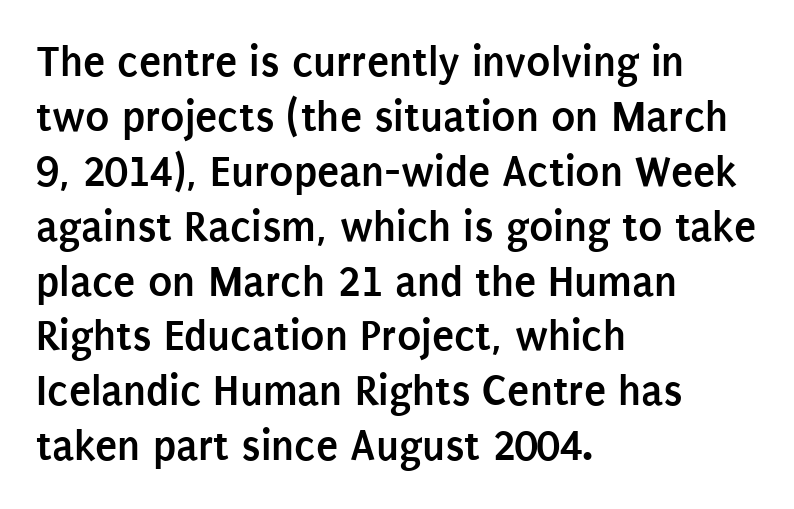
{"serif": "no", "italic": "no", "bold": "yes", "weight": "semibold", "width": "condensed", "stroke_contrast": "low", "x_height": "large", "monospaced": "no", "underline": "no", "align": "left", "line_spacing_ratio": 1.22, "letter_spacing": "normal", "letter_spacing_em": 0.0, "glyph_px": 45}
